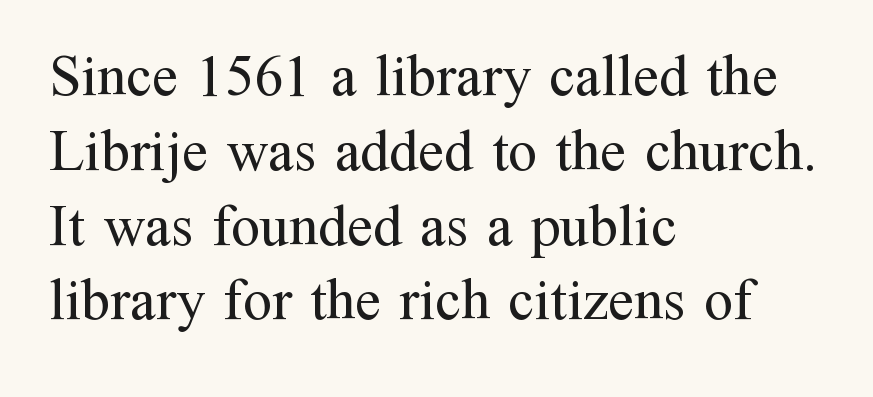
It's the straight-up-and-down kind of type. The face used here is proportionally spaced, like ordinary book or web type. Type without underlining. The strokes carry an ordinary text weight at most.
